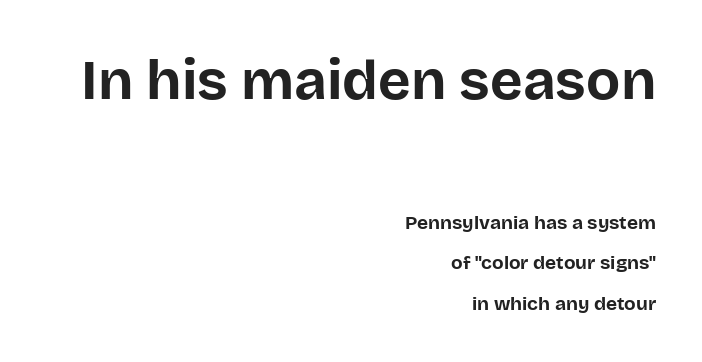
Unlike a traditional serif, this face leaves its strokes unadorned. Whoever set this chose breathing room over compactness in the vertical rhythm. The line texture is even and compact thanks to regular tracking. The lines in this sample share a right terminus and differ only in where they begin.
